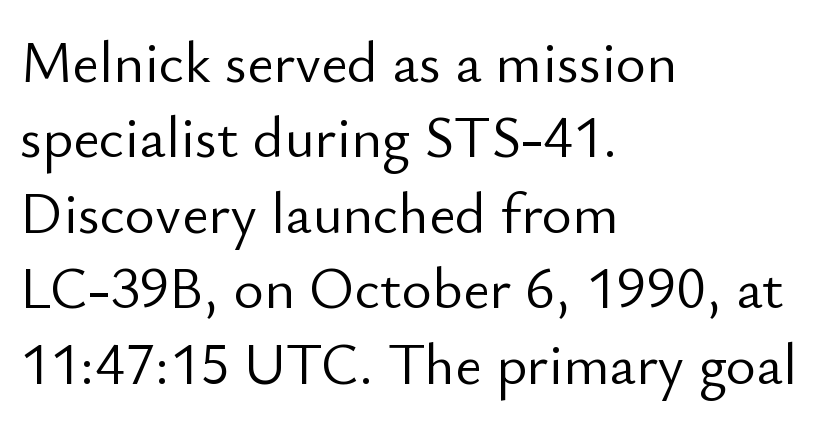
{"serif": "no", "italic": "no", "bold": "no", "weight": "light", "width": "normal", "stroke_contrast": "low", "x_height": "small", "monospaced": "no", "underline": "no", "align": "left", "line_spacing": "normal", "line_spacing_ratio": 1.3, "letter_spacing": "normal", "letter_spacing_em": 0.0, "glyph_px": 58}
